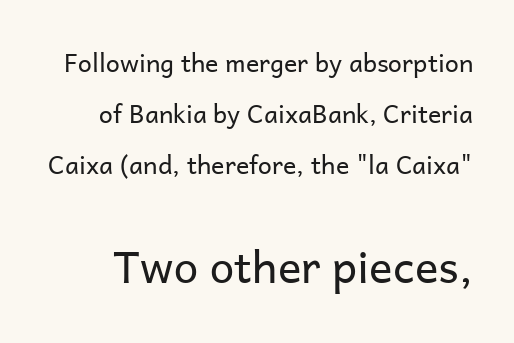
Stroke thickness stays within the range of a standard reading face or lighter. Unlike a traditional serif, this face leaves its strokes unadorned. Visually, the bottom section dominates because its glyphs are scaled up. The typography opts for an upright posture over an oblique one. The letters advance in unequal steps, a hallmark of proportional type. Letter spacing: default.
